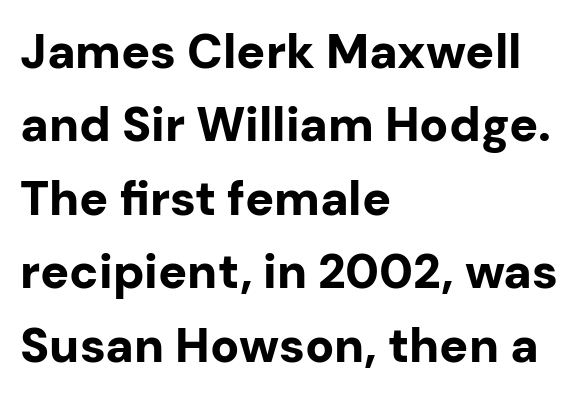
The image shows 48 px bold sans-serif type, upright; set left-aligned, normal line spacing (1.53x), normal letter spacing, not underlined; low stroke contrast and a medium x-height.
